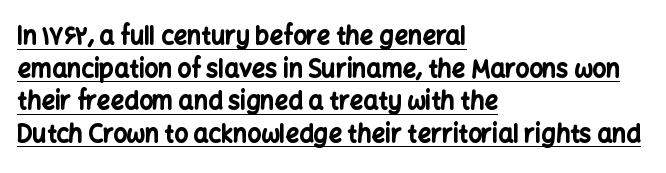
{"italic": "no", "bold": "yes", "underline": "yes", "align": "left", "line_spacing": "normal", "line_spacing_ratio": 1.36, "letter_spacing": "normal", "letter_spacing_em": 0.0, "glyph_px": 24}
